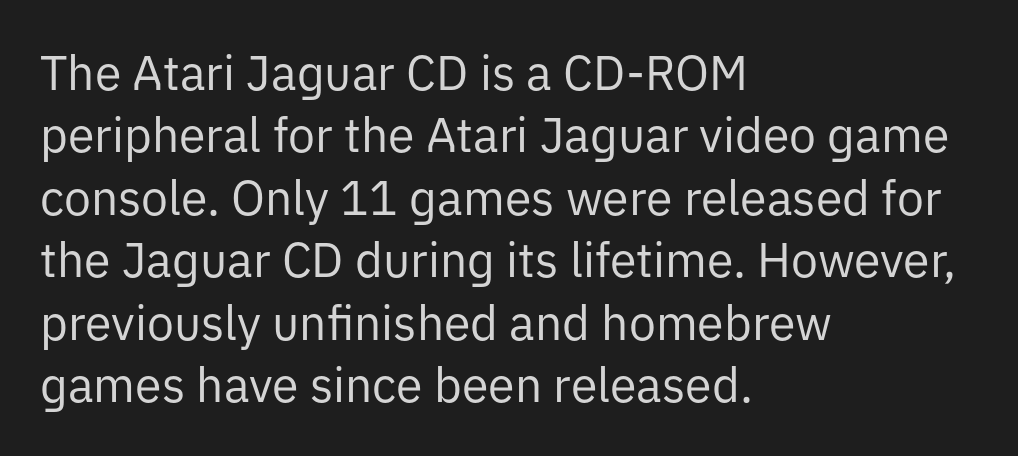
You can tell from the bare stems that sans-serif type was used. Each letter keeps its own natural width here, so spacing adapts to shape. A student would call this left alignment; a typographer would say flush left, rag right. The type is set solid horizontally, with unmodified tracking. Every stem runs plumb, perpendicular to the baseline. Plain, unruled lines of type.
